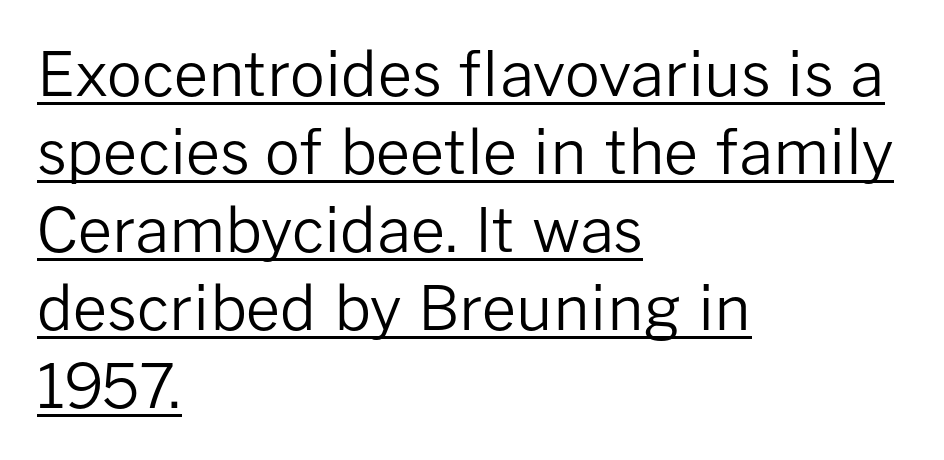
The image shows 61 px regular-weight sans-serif type, upright; set left-aligned, normal line spacing (1.28x), normal letter spacing, underlined; low stroke contrast and a medium x-height.
